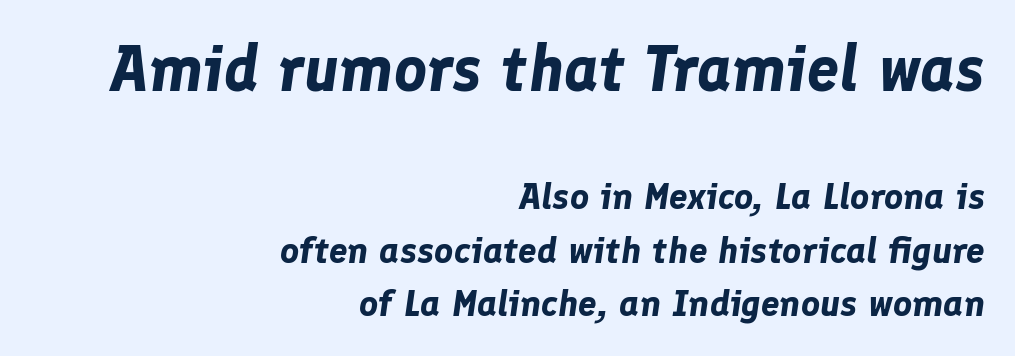
The image shows 64 px bold type, italic (leaning right); set right-aligned, normal line spacing (1.44x), normal letter spacing, not underlined; the first (top) block is 1.73x larger; low stroke contrast and a medium x-height.
